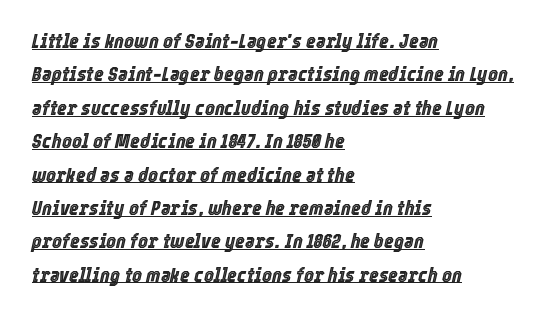
The face used here has a pronounced slope to its letters. The lines sit at an ordinary, default distance from one another. The sample's only ornament is a line tracing under the words. Layout note: lines flush left.
